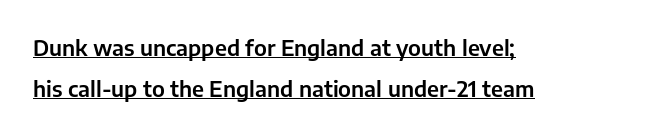
{"italic": "no", "underline": "yes", "align": "left", "line_spacing_ratio": 1.87, "letter_spacing": "normal", "letter_spacing_em": 0.0, "glyph_px": 22}
